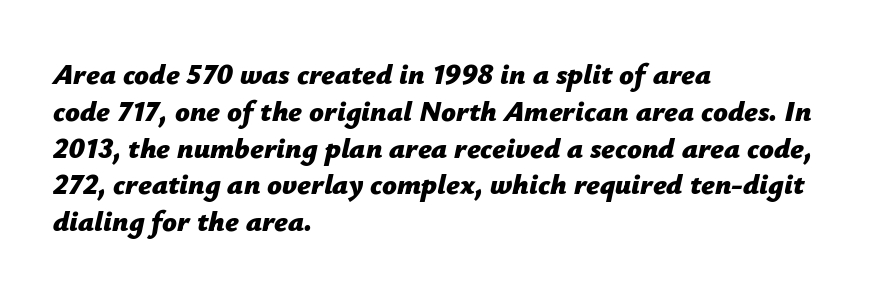
A dark, heavy texture on the line: the type is bold. Inter-character spacing is left at the font's built-in metrics. Leftover space on each line is placed entirely after the last word. The foot of each line stays bare and open. Character widths vary here, with narrow letters taking less room than wide ones.
